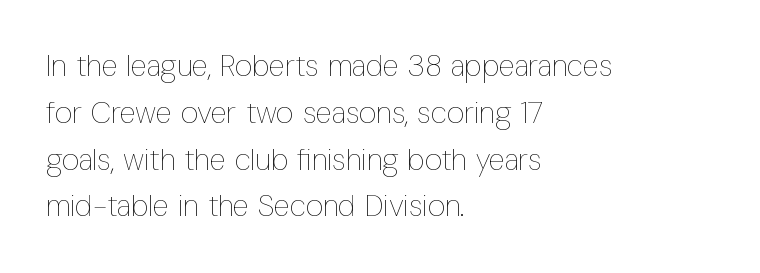
The image shows 30 px thin, condensed type, upright; set left-aligned, normal line spacing (1.56x), normal letter spacing, not underlined; low stroke contrast and a medium x-height.
